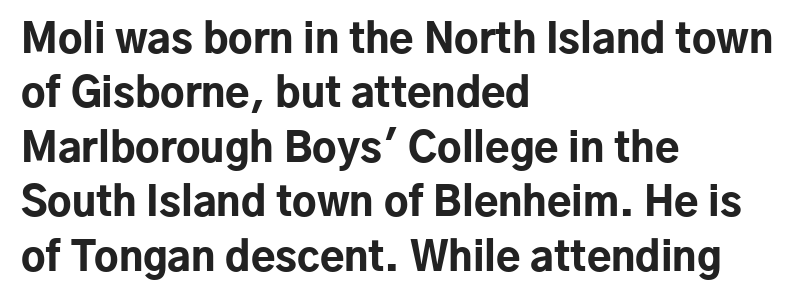
The image shows 40 px bold sans-serif type, upright; set left-aligned, normal line spacing (1.36x), normal letter spacing, not underlined; low stroke contrast and a medium x-height.
